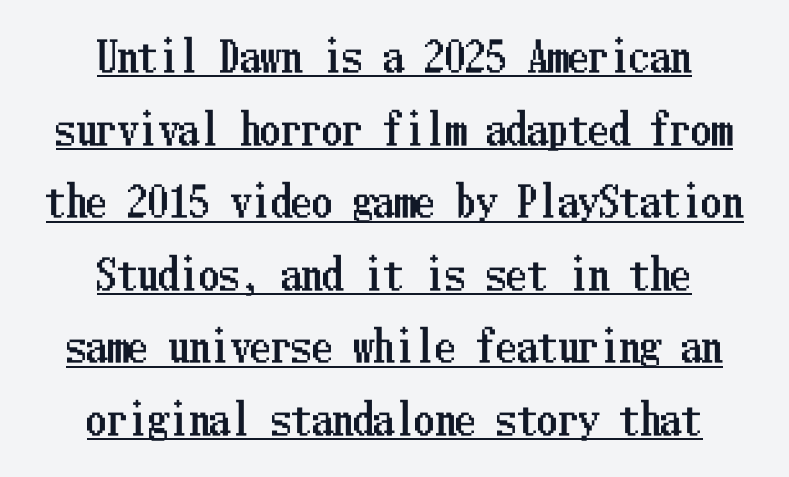
A typesetter would call this zero additional tracking. Glance below the letters and you will spot a drawn line. Typeset on center — no edge is straight. Upright lettering throughout.
